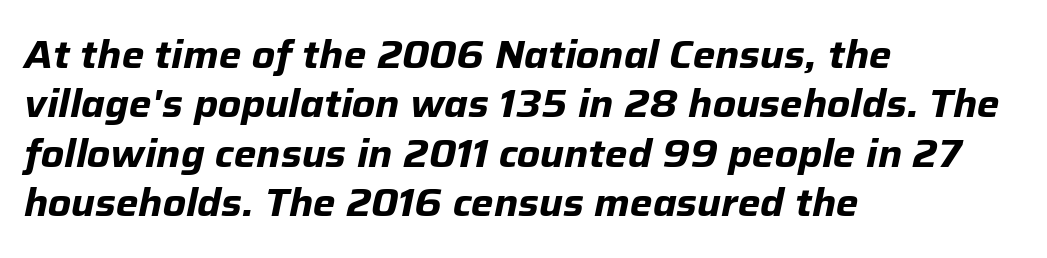
Here the designer chose a conventional face with non-uniform glyph widths. Check under the words: just untouched page. Characters are canted at an angle relative to the baseline's perpendicular. Emphasis by weight is at full strength: bold. Observe the ordinary spacing: letters are neighbours, not strangers. Every row of glyphs begins at an identical x-position on the left.
